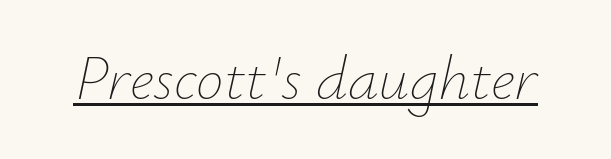
Q: Is the text bold? A: No.
Q: Is the text italic (slanted)? A: Yes, it leans right by about 12 degrees.
Q: Is the text underlined? A: Yes.
Q: Is the spacing between letters normal or unusually wide? A: Normal.
Q: Width (condensed, normal, or wide)? A: Normal.
Q: Stroke contrast? A: Low.
Q: x-height? A: Small.
Q: Monospaced? A: No.
